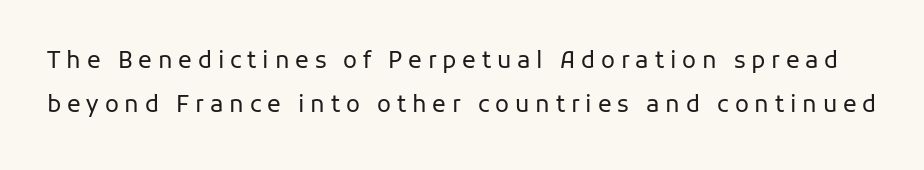
Q: Is the text bold? A: No.
Q: Is the text italic (slanted)? A: No, it is upright.
Q: Is the text underlined? A: No.
Q: Is the spacing between letters normal or unusually wide? A: Unusually wide.
Q: Is the spacing between lines tight, normal or loose? A: Loose.
